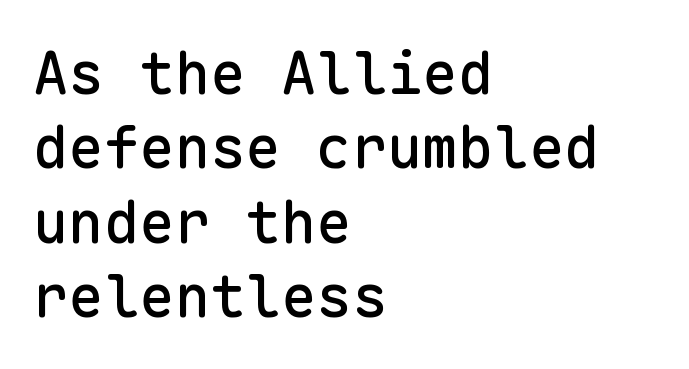
{"serif": "no", "italic": "no", "width": "normal", "stroke_contrast": "low", "x_height": "medium", "monospaced": "yes", "underline": "no", "align": "left", "line_spacing": "normal", "line_spacing_ratio": 1.26, "letter_spacing": "normal", "letter_spacing_em": 0.0, "glyph_px": 59}
